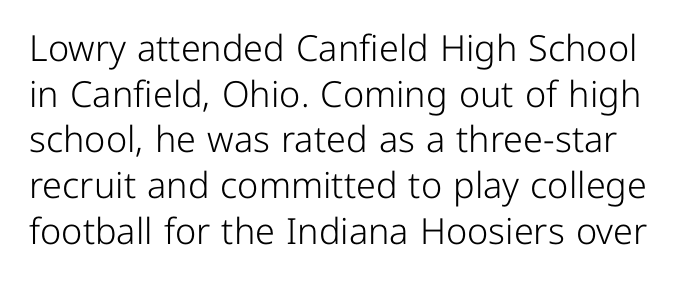
{"serif": "no", "italic": "no", "bold": "no", "weight": "light", "width": "normal", "stroke_contrast": "low", "x_height": "medium", "monospaced": "no", "underline": "no", "line_spacing": "normal", "line_spacing_ratio": 1.27, "letter_spacing": "normal", "letter_spacing_em": 0.0, "glyph_px": 36}
